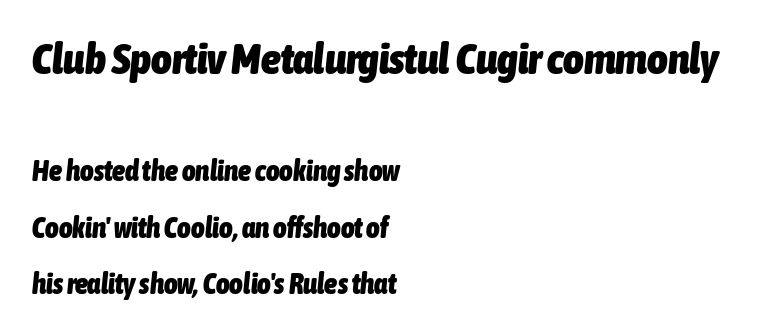
Slant detected: the letters are inclined. Do the characters align in a grid? No, the font is proportional. The tracking reads as untouched default to a designer's eye. In CSS terms this would be text-align: left.
